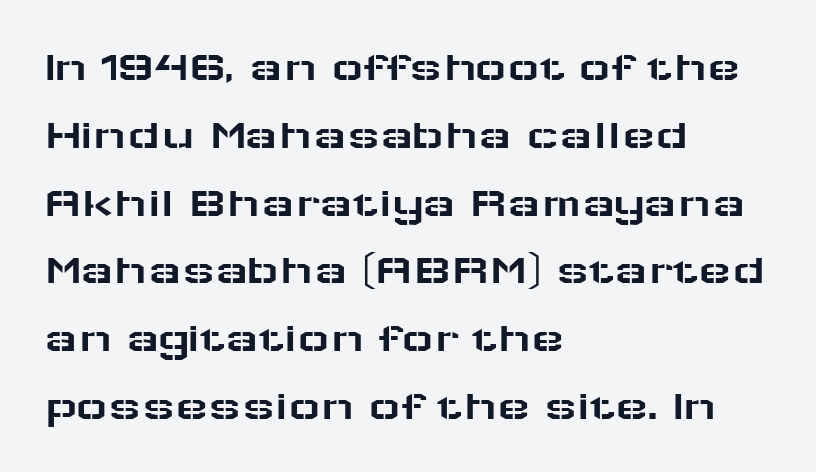
Glance below the letters and you will spot only blank space. If you drew a line through each stem, it would be perfectly vertical. A typesetter would call this leading conventional body-copy spacing. Compared with typical body copy, the letter spacing here is the same.
